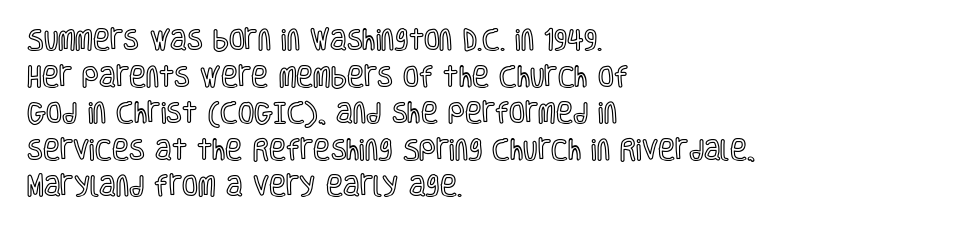
Q: Is the text italic (slanted)? A: No, it is upright.
Q: Is the text underlined? A: No.
Q: How is the paragraph aligned? A: Left-aligned.
Q: Is the spacing between letters normal or unusually wide? A: Normal.
Q: Is the spacing between lines tight, normal or loose? A: Normal.
